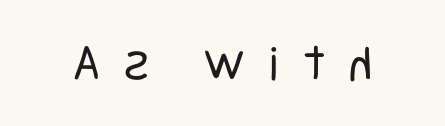
The image shows 51 px regular-weight, condensed sans-serif type, upright; set unusually wide letter spacing (+0.48 em), not underlined; low stroke contrast and a large x-height.
